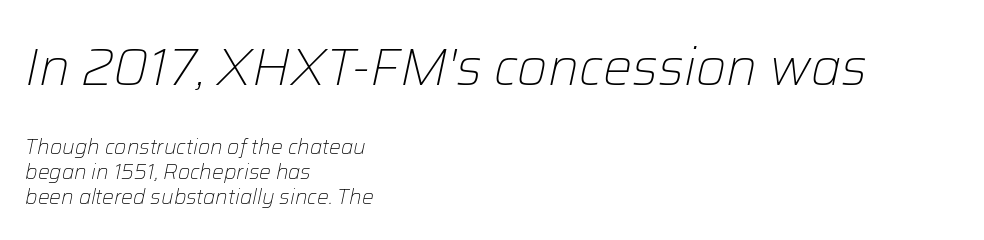
The face used here is proportionally spaced, like ordinary book or web type. Bare-footed words on every line. Weight: in the light-to-regular range. This rendering uses left alignment, leaving the right contour irregular.
